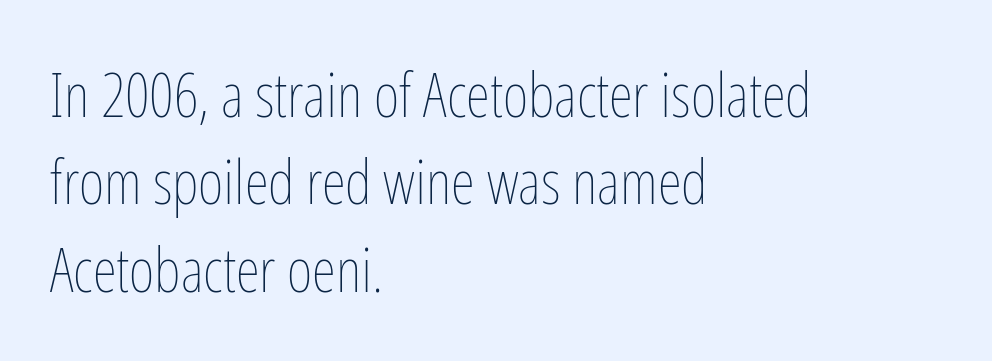
{"italic": "no", "bold": "no", "weight": "thin", "width": "condensed", "stroke_contrast": "low", "x_height": "medium", "monospaced": "no", "underline": "no", "align": "left", "line_spacing": "normal", "line_spacing_ratio": 1.41, "letter_spacing": "normal", "letter_spacing_em": 0.0, "glyph_px": 62}
